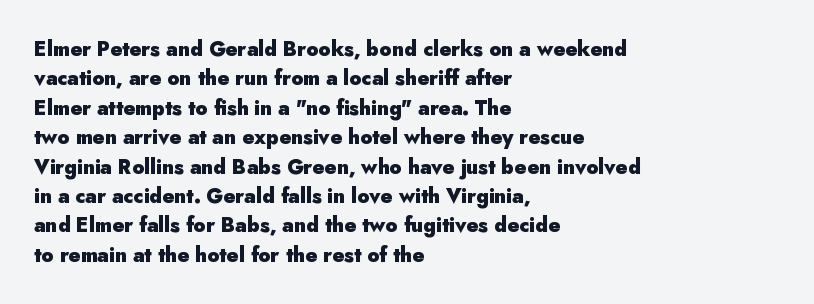
Emphasis by weight is at full strength: bold. The glyphs are unaccompanied by any horizontal stroke below them. Nothing unusual about the tracking: characters are spaced as the font intends. Do the letters lean? They stand straight. Every row of glyphs begins at an identical x-position on the left.
